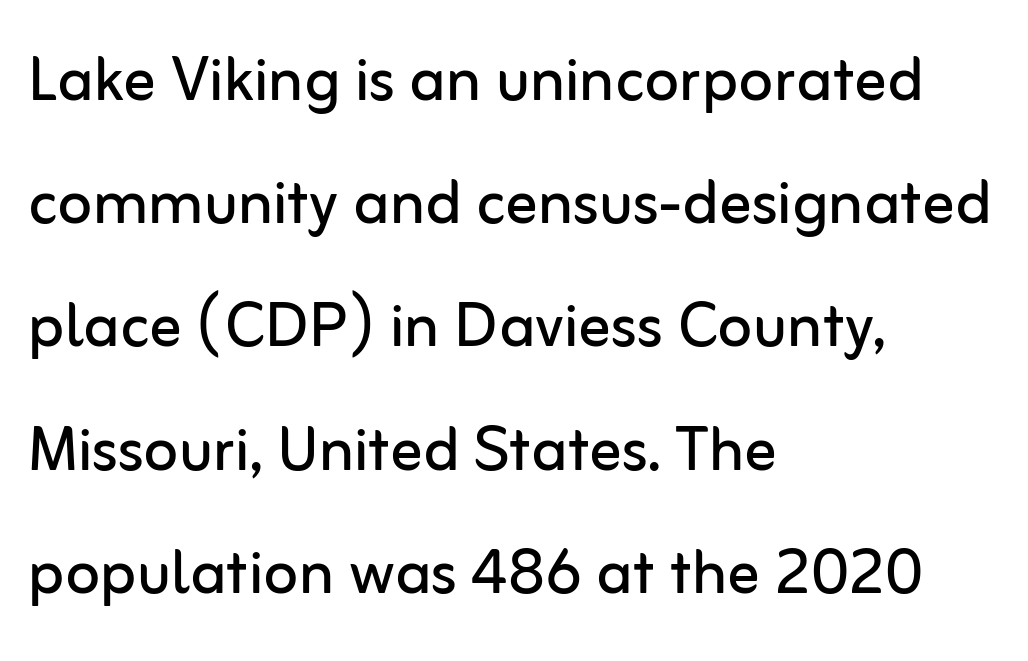
A light-to-regular cut is what we see here. The tracking reads as untouched default to a designer's eye. A roman cut, with each character standing at attention. You could not count columns in this text — the font is proportionally spaced. If you measured baseline to baseline, you'd find a middling distance. Classification — sans serif.
